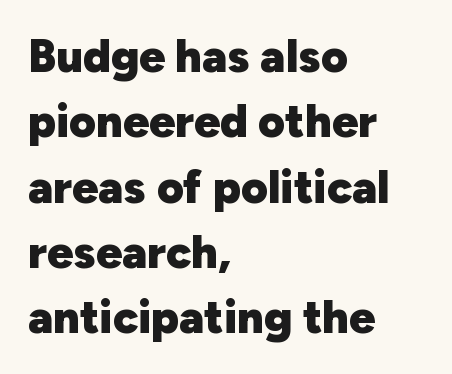
Q: Is the text bold? A: Yes.
Q: Is the text italic (slanted)? A: No, it is upright.
Q: Is the typeface a serif or a sans-serif typeface? A: Sans-serif.
Q: Is the text underlined? A: No.
Q: How is the paragraph aligned? A: Left-aligned.
Q: Is the spacing between letters normal or unusually wide? A: Normal.
Q: Is the spacing between lines tight, normal or loose? A: Normal.
Q: Width (condensed, normal, or wide)? A: Normal.
Q: Stroke contrast? A: Low.
Q: x-height? A: Medium.
Q: Monospaced? A: No.
